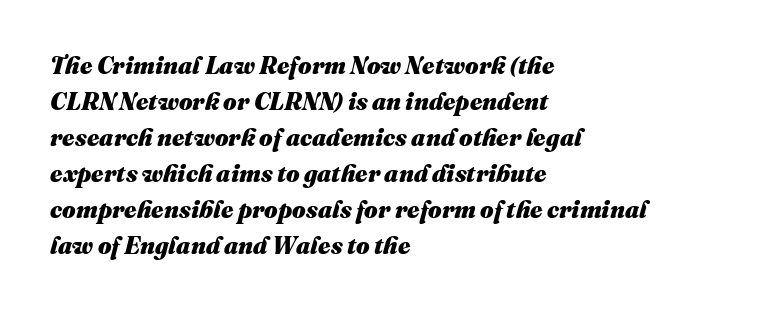
The image shows 24 px bold type, italic (leaning right); set left-aligned, normal line spacing (1.5x), normal letter spacing, not underlined.
